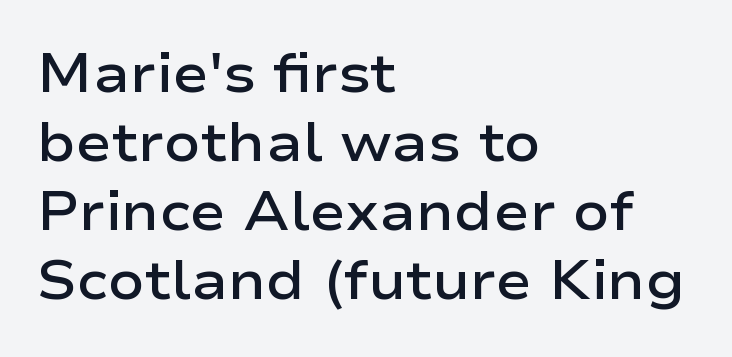
{"serif": "no", "italic": "no", "bold": "semi", "weight": "semibold", "width": "wide", "stroke_contrast": "low", "x_height": "medium", "monospaced": "no", "underline": "no", "align": "left", "line_spacing": "normal", "line_spacing_ratio": 1.28, "letter_spacing": "normal", "letter_spacing_em": 0.0, "glyph_px": 54}
